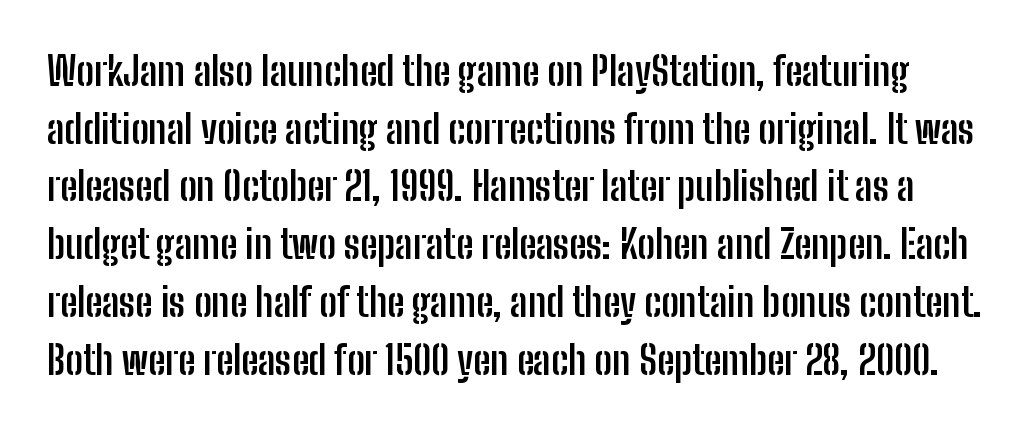
{"serif": "no", "italic": "no", "bold": "yes", "weight": "semibold", "width": "condensed", "stroke_contrast": "low", "x_height": "medium", "monospaced": "no", "underline": "no", "line_spacing": "normal", "line_spacing_ratio": 1.48, "letter_spacing": "normal", "letter_spacing_em": 0.0, "glyph_px": 39}
